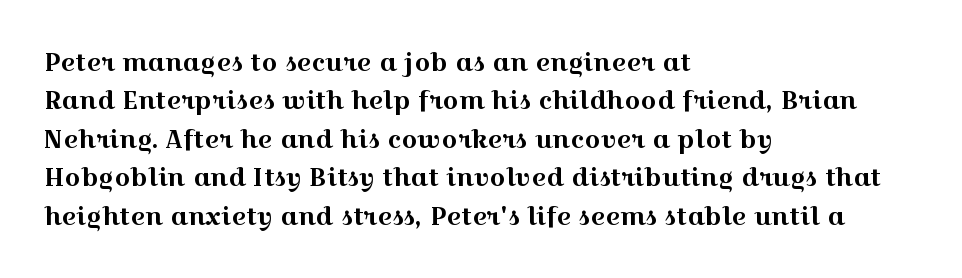
Q: Is the text italic (slanted)? A: No, it is upright.
Q: Is the text underlined? A: No.
Q: How is the paragraph aligned? A: Left-aligned.
Q: Is the spacing between letters normal or unusually wide? A: Normal.
Q: Is the spacing between lines tight, normal or loose? A: Normal.
